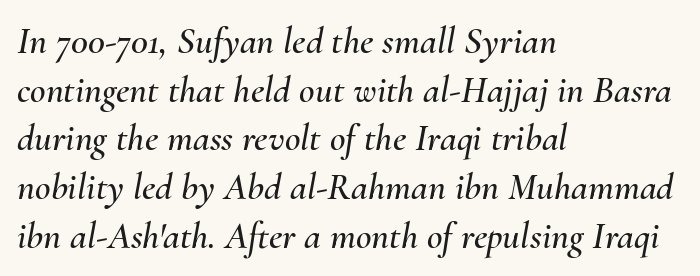
The image shows 38 px text type, italic (leaning right); set left-aligned, normal line spacing (1.28x), normal letter spacing, not underlined; medium stroke contrast and a small x-height.
